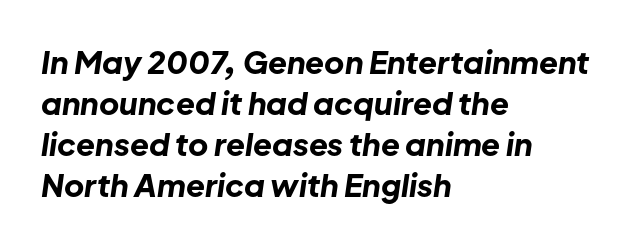
{"italic": "yes", "lean": "right", "slant_degrees": 8, "bold": "yes", "weight": "bold", "width": "normal", "stroke_contrast": "low", "x_height": "medium", "monospaced": "no", "underline": "no", "align": "left", "line_spacing": "normal", "line_spacing_ratio": 1.32, "letter_spacing": "normal", "letter_spacing_em": 0.0, "glyph_px": 31}
